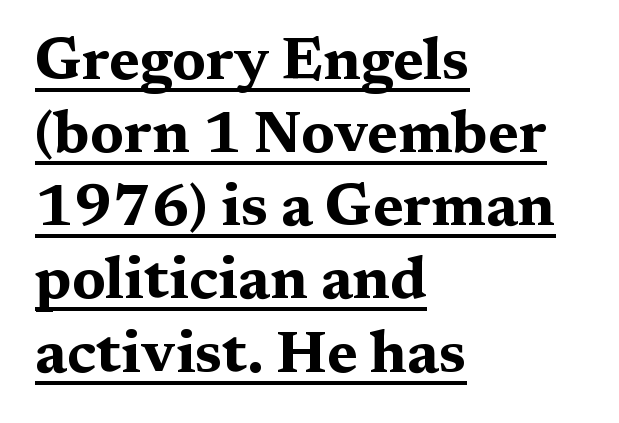
{"serif": "yes", "italic": "no", "bold": "yes", "weight": "bold", "width": "wide", "stroke_contrast": "medium", "x_height": "medium", "monospaced": "no", "underline": "yes", "align": "left", "line_spacing_ratio": 1.24, "letter_spacing": "normal", "letter_spacing_em": 0.0, "glyph_px": 59}
